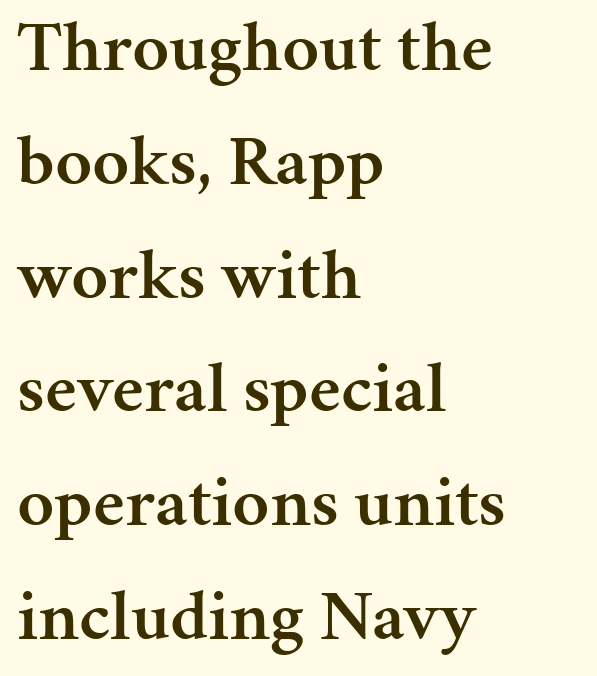
{"serif": "yes", "italic": "no", "bold": "semi", "weight": "semibold", "width": "normal", "stroke_contrast": "medium", "x_height": "medium", "monospaced": "no", "underline": "no", "align": "left", "line_spacing": "normal", "line_spacing_ratio": 1.58, "letter_spacing": "normal", "letter_spacing_em": 0.0, "glyph_px": 72}
